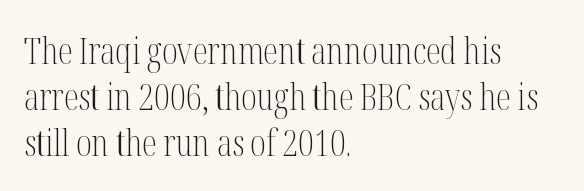
Q: Is the text bold? A: No.
Q: Is the text italic (slanted)? A: No, it is upright.
Q: Is the typeface a serif or a sans-serif typeface? A: Serif.
Q: Is the text underlined? A: No.
Q: How is the paragraph aligned? A: Left-aligned.
Q: Is the spacing between letters normal or unusually wide? A: Normal.
Q: Width (condensed, normal, or wide)? A: Condensed.
Q: Stroke contrast? A: Medium.
Q: x-height? A: Medium.
Q: Monospaced? A: No.
